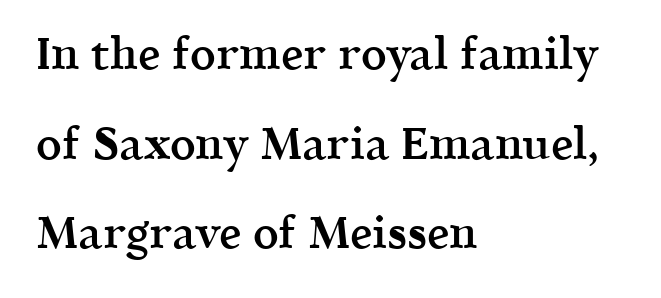
Q: Is the text bold? A: Semi-bold.
Q: Is the text italic (slanted)? A: No, it is upright.
Q: Is the typeface a serif or a sans-serif typeface? A: Serif.
Q: Is the text underlined? A: No.
Q: How is the paragraph aligned? A: Left-aligned.
Q: Is the spacing between letters normal or unusually wide? A: Normal.
Q: Is the spacing between lines tight, normal or loose? A: Loose.
Q: Width (condensed, normal, or wide)? A: Normal.
Q: x-height? A: Medium.
Q: Monospaced? A: No.
